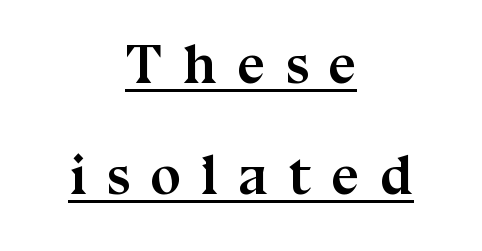
The image shows 56 px semibold serif type, upright; set centered, loose line spacing (1.99x), unusually wide letter spacing (+0.36 em), underlined; medium stroke contrast and a medium x-height.
